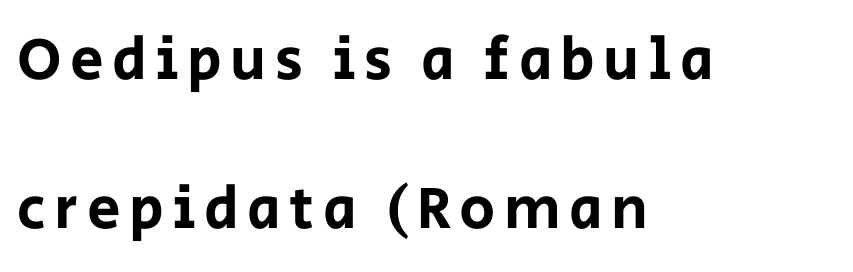
{"serif": "no", "italic": "no", "width": "normal", "stroke_contrast": "low", "x_height": "large", "monospaced": "no", "underline": "no", "align": "left", "line_spacing": "loose", "line_spacing_ratio": 2.49, "glyph_px": 60}
